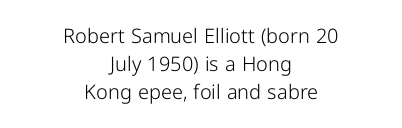
The foot of each line stays bare and open. The typography opts for an upright posture over an oblique one. Stroke thickness stays within the range of a standard reading face or lighter. Which margin do the lines hug? Neither — every line sits in the middle.
